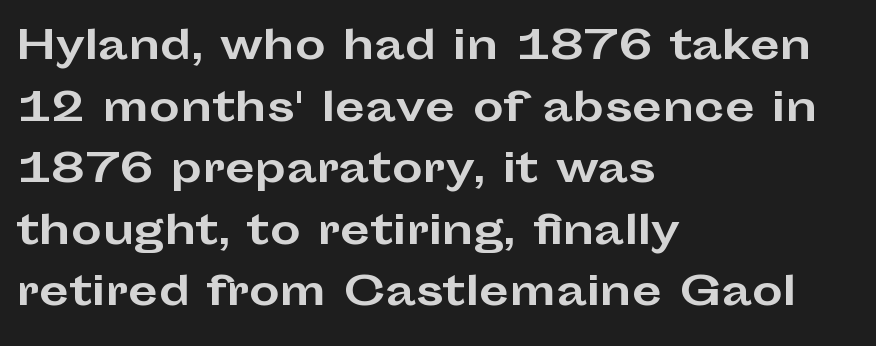
The paragraph has a hard left edge and a soft right edge. Grotesque or geometric, the face here clearly has no serifs. Vertical strokes here are truly vertical. The rendering uses natural spacing where letterforms have individual widths. Compared with an ordinary text face, these strokes are far heavier — a full bold.
